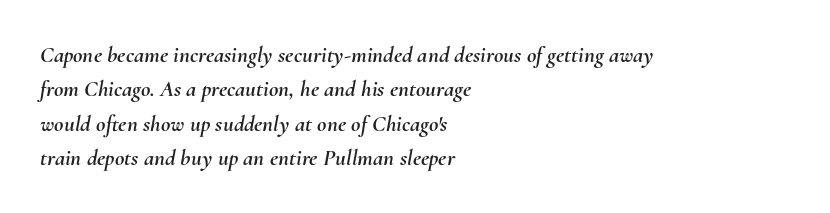
Observe the lean: these are italic letterforms. Leading: standard. Does extra space separate the letters? No, they use regular spacing. Each row of text sits above clean, open space. Layout note: lines flush left.
